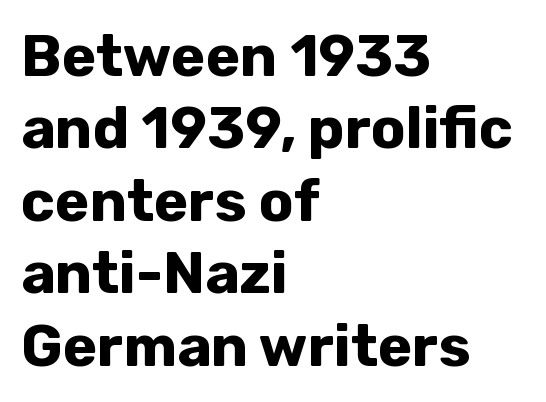
Q: Is the text bold? A: Yes.
Q: Is the text italic (slanted)? A: No, it is upright.
Q: Is the typeface a serif or a sans-serif typeface? A: Sans-serif.
Q: Is the text underlined? A: No.
Q: How is the paragraph aligned? A: Left-aligned.
Q: Is the spacing between letters normal or unusually wide? A: Normal.
Q: Is the spacing between lines tight, normal or loose? A: Normal.
Q: Width (condensed, normal, or wide)? A: Normal.
Q: Stroke contrast? A: Low.
Q: x-height? A: Medium.
Q: Monospaced? A: No.
